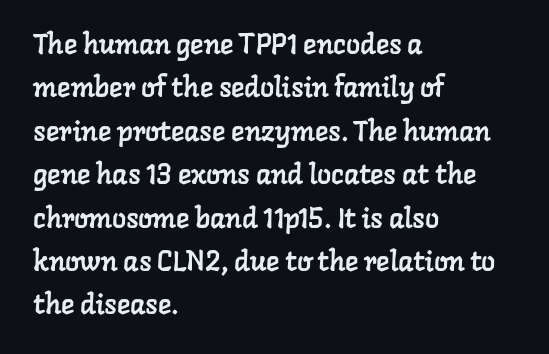
This sample has the flowing, uneven cadence of proportional lettering. The space beneath each line is pristine and unruled. The gaps between neighbouring characters are ordinary and unremarkable. Unlike a clean sans, this face finishes its strokes with serifs. Compared with typical paragraphs, the rows here are spaced about the same.
